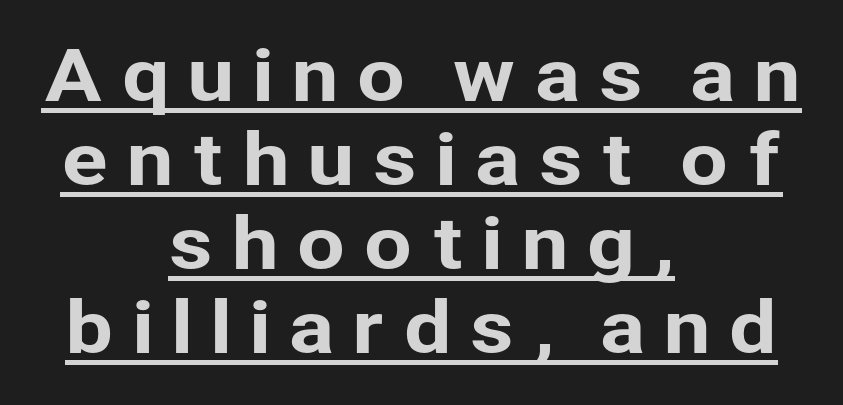
Q: Is the text italic (slanted)? A: No, it is upright.
Q: Is the typeface a serif or a sans-serif typeface? A: Sans-serif.
Q: Is the text underlined? A: Yes.
Q: How is the paragraph aligned? A: Centered.
Q: Is the spacing between letters normal or unusually wide? A: Unusually wide.
Q: Width (condensed, normal, or wide)? A: Normal.
Q: Stroke contrast? A: Low.
Q: x-height? A: Medium.
Q: Monospaced? A: No.
